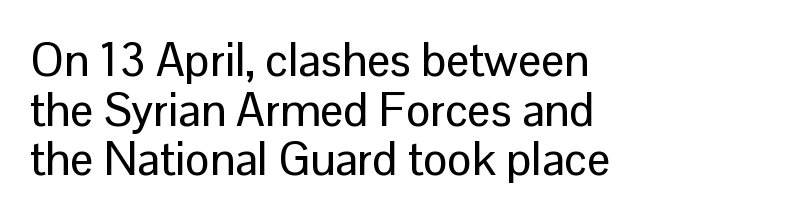
{"serif": "no", "italic": "no", "width": "normal", "stroke_contrast": "low", "x_height": "medium", "monospaced": "no", "underline": "no", "align": "left", "line_spacing": "tight", "line_spacing_ratio": 1.08, "letter_spacing": "normal", "letter_spacing_em": 0.0, "glyph_px": 46}
